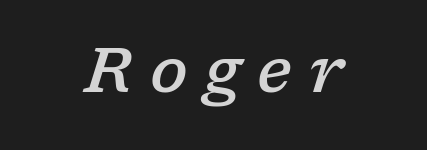
The image shows 63 px semibold, wide serif type, italic (leaning right); set unusually wide letter spacing (+0.27 em), not underlined; low stroke contrast and a medium x-height.
